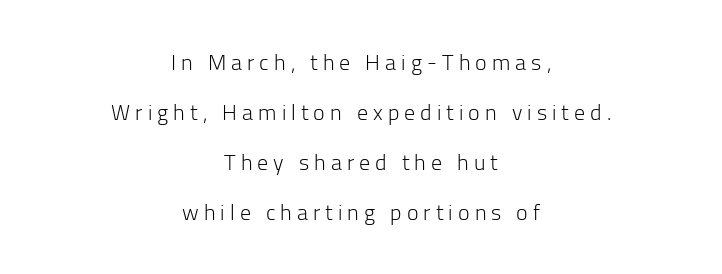
This sample uses expanded letter spacing, leaving extra air between glyphs. Stroke mass is kept to a normal reading level or below. One-word summary of the alignment: center. Is there much room between lines? Yes — plenty of vertical air separates them.
